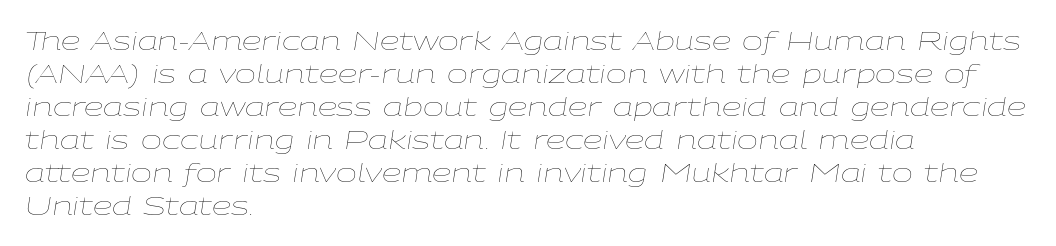
The specimen reads as italic at a glance. Compared with typical paragraphs, the rows here are spaced about the same. Glance below the letters and you will spot only blank space. No extra tracking has been applied to these lines.
